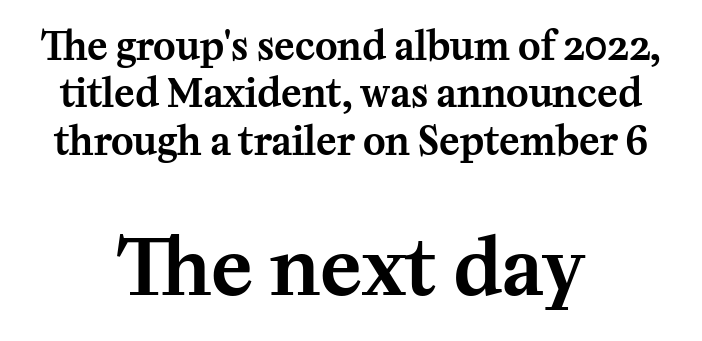
Q: Is the text italic (slanted)? A: No, it is upright.
Q: Is the typeface a serif or a sans-serif typeface? A: Serif.
Q: Is the text underlined? A: No.
Q: How is the paragraph aligned? A: Centered.
Q: Is the spacing between letters normal or unusually wide? A: Normal.
Q: Is the spacing between lines tight, normal or loose? A: Normal.
Q: Which block of text is set in a larger size, the first (top) or the second (bottom)? A: The second (bottom) one.
Q: Width (condensed, normal, or wide)? A: Normal.
Q: Stroke contrast? A: Medium.
Q: x-height? A: Medium.
Q: Monospaced? A: No.
